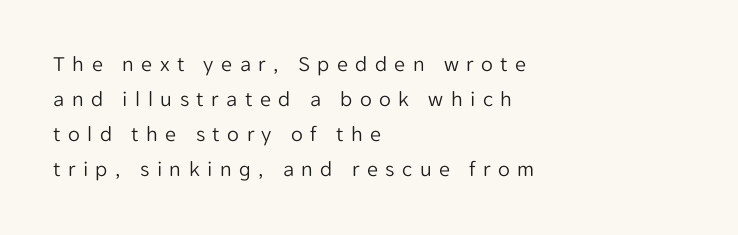
{"italic": "no", "bold": "no", "underline": "no", "align": "left", "line_spacing": "normal", "line_spacing_ratio": 1.59, "letter_spacing": "wide", "letter_spacing_em": 0.34, "glyph_px": 22}
